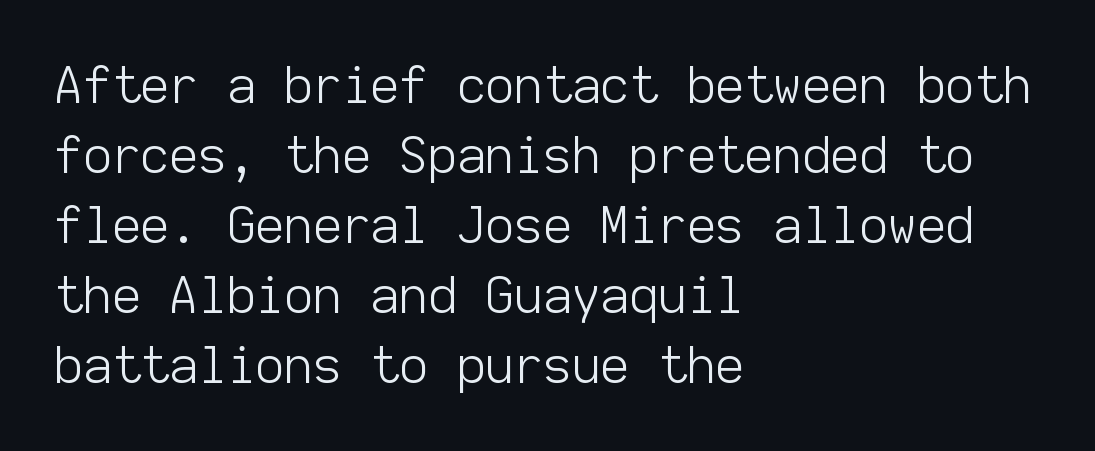
{"serif": "no", "italic": "no", "bold": "no", "weight": "light", "width": "normal", "stroke_contrast": "low", "x_height": "medium", "monospaced": "yes", "underline": "no", "align": "left", "line_spacing": "normal", "line_spacing_ratio": 1.4, "letter_spacing": "normal", "letter_spacing_em": 0.0, "glyph_px": 50}
